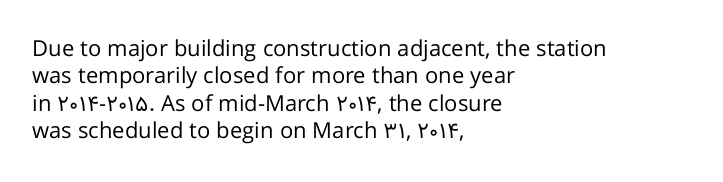
Rendered with straight, roman letterforms. Weight: not bold — regular or lighter. Words appear dense and cohesive because spacing is normal. Horizontal alignment here is leftward, the default for most running prose. A clean baseline with only descenders dipping below it.
